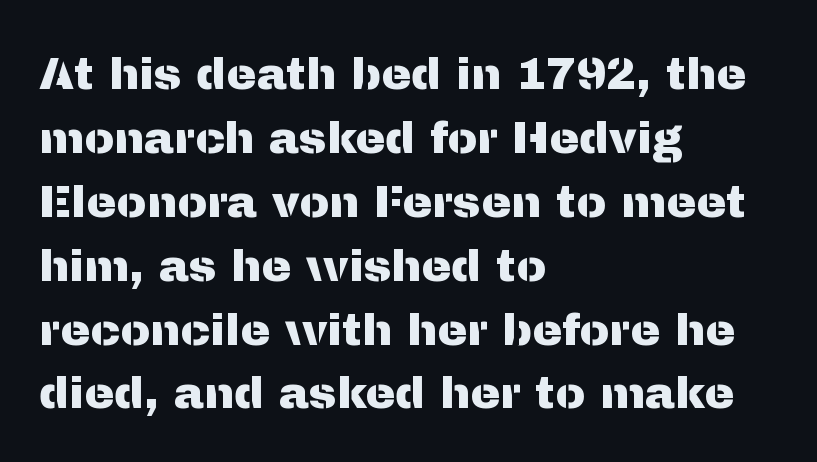
{"serif": "no", "italic": "no", "width": "normal", "stroke_contrast": "medium", "x_height": "medium", "monospaced": "no", "underline": "no", "align": "left", "line_spacing": "normal", "line_spacing_ratio": 1.42, "letter_spacing": "normal", "letter_spacing_em": 0.0, "glyph_px": 45}
